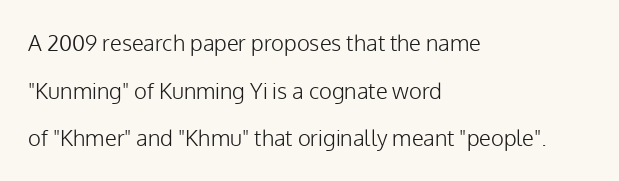
Q: Is the text bold? A: No.
Q: Is the text italic (slanted)? A: No, it is upright.
Q: Is the text underlined? A: No.
Q: How is the paragraph aligned? A: Left-aligned.
Q: Is the spacing between letters normal or unusually wide? A: Normal.
Q: Is the spacing between lines tight, normal or loose? A: Loose.
